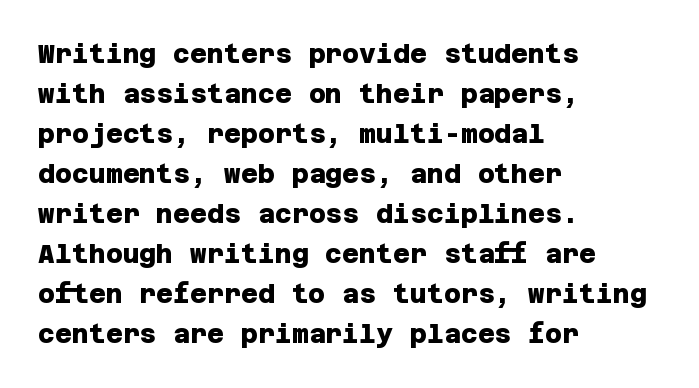
Q: Is the text bold? A: Yes.
Q: Is the text underlined? A: No.
Q: How is the paragraph aligned? A: Left-aligned.
Q: Is the spacing between letters normal or unusually wide? A: Normal.
Q: Is the spacing between lines tight, normal or loose? A: Normal.
